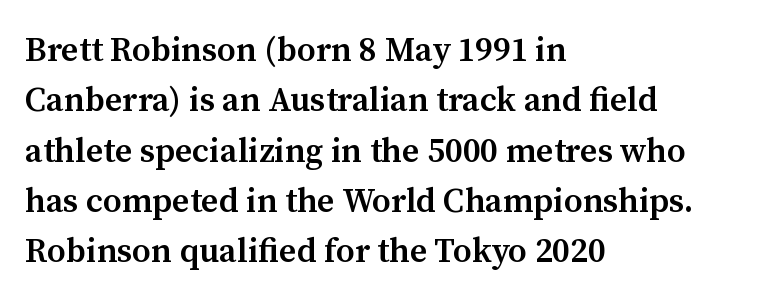
Q: Is the text bold? A: Semi-bold.
Q: Is the text italic (slanted)? A: No, it is upright.
Q: Is the typeface a serif or a sans-serif typeface? A: Serif.
Q: Is the text underlined? A: No.
Q: How is the paragraph aligned? A: Left-aligned.
Q: Is the spacing between letters normal or unusually wide? A: Normal.
Q: Is the spacing between lines tight, normal or loose? A: Normal.
Q: Width (condensed, normal, or wide)? A: Normal.
Q: Stroke contrast? A: Medium.
Q: x-height? A: Medium.
Q: Monospaced? A: No.
